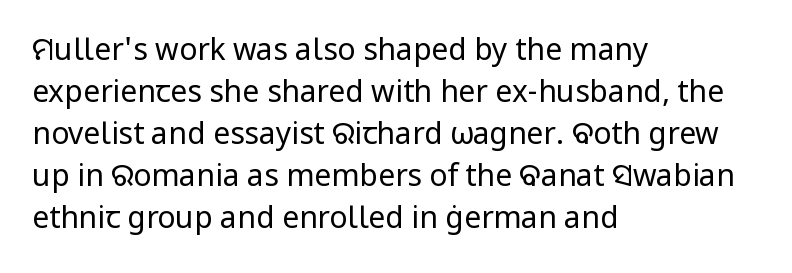
Q: Is the text bold? A: No.
Q: Is the text italic (slanted)? A: No, it is upright.
Q: Is the typeface a serif or a sans-serif typeface? A: Sans-serif.
Q: Is the text underlined? A: No.
Q: How is the paragraph aligned? A: Left-aligned.
Q: Is the spacing between letters normal or unusually wide? A: Normal.
Q: Is the spacing between lines tight, normal or loose? A: Normal.
Q: Width (condensed, normal, or wide)? A: Normal.
Q: Stroke contrast? A: Low.
Q: x-height? A: Medium.
Q: Monospaced? A: No.
